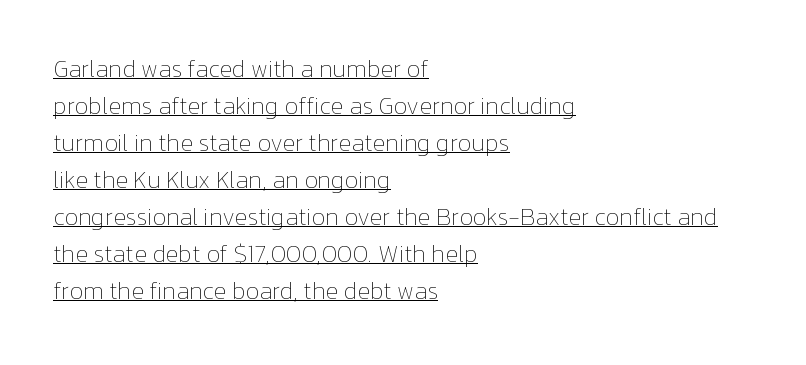
A typesetter would mark this as roman, not italic. The passage shown stacks its lines at a standard gap. The face used here appears with an underline applied. In CSS terms this would be text-align: left.
